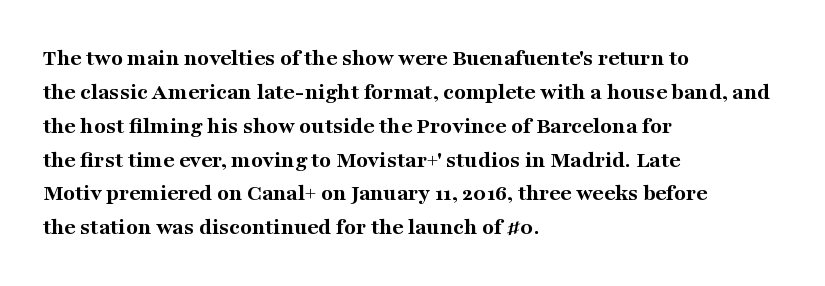
{"italic": "no", "bold": "yes", "underline": "no", "align": "left", "line_spacing": "normal", "line_spacing_ratio": 1.41, "letter_spacing": "normal", "letter_spacing_em": 0.0, "glyph_px": 24}
